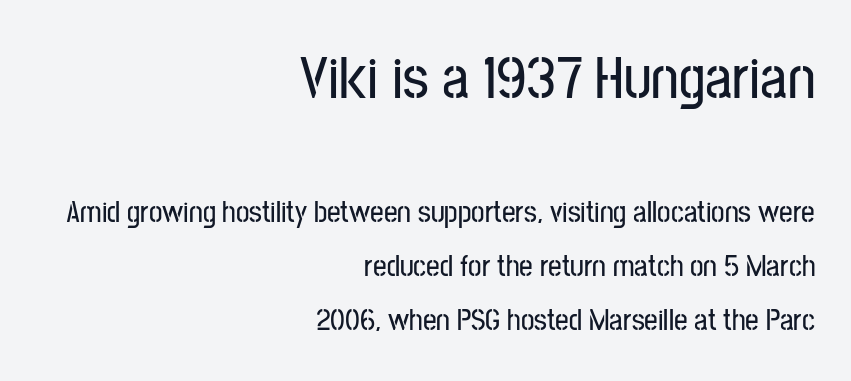
{"serif": "no", "italic": "no", "width": "condensed", "stroke_contrast": "low", "x_height": "medium", "monospaced": "no", "underline": "no", "align": "right", "line_spacing_ratio": 1.79, "letter_spacing": "normal", "letter_spacing_em": 0.0, "larger_block": "first", "size_ratio": 2.0, "glyph_px": 60}
